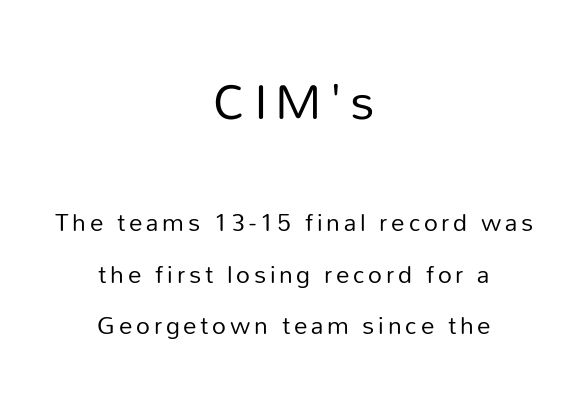
Q: Is the text bold? A: No.
Q: Is the text italic (slanted)? A: No, it is upright.
Q: Is the typeface a serif or a sans-serif typeface? A: Sans-serif.
Q: Is the text underlined? A: No.
Q: How is the paragraph aligned? A: Centered.
Q: Is the spacing between lines tight, normal or loose? A: Loose.
Q: Which block of text is set in a larger size, the first (top) or the second (bottom)? A: The first (top) one.
Q: Width (condensed, normal, or wide)? A: Normal.
Q: Stroke contrast? A: Low.
Q: x-height? A: Medium.
Q: Monospaced? A: No.
